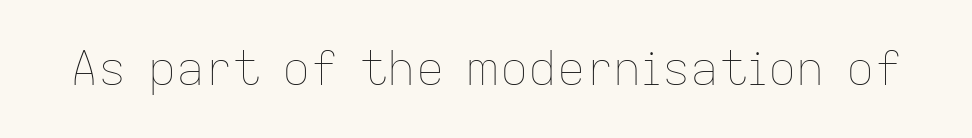
Ordinary non-slanted type is in use. The weight would be labelled regular, book, light, or lighter still. Check the space under the baseline: it is left empty. The gaps between neighbouring characters are ordinary and unremarkable. Note the varied advance widths — an 'i' is clearly narrower than an 'm'.
